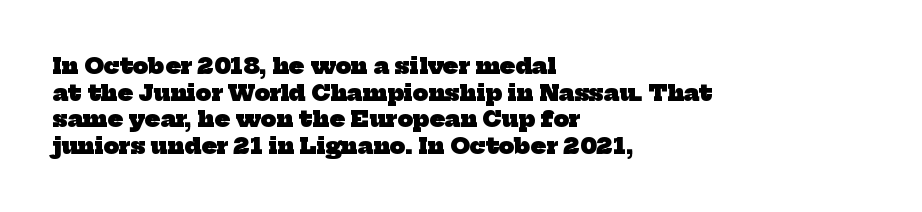
The image shows 22 px bold type; set left-aligned, line spacing 1.21x, normal letter spacing, not underlined.
